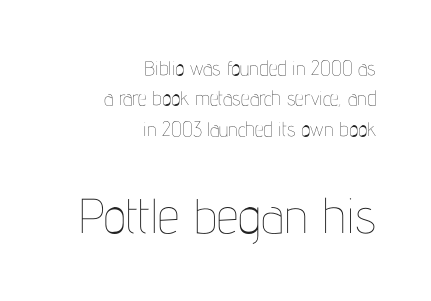
{"italic": "no", "bold": "no", "weight": "thin", "width": "condensed", "stroke_contrast": "low", "x_height": "medium", "monospaced": "no", "underline": "no", "align": "right", "line_spacing": "normal", "line_spacing_ratio": 1.52, "letter_spacing": "normal", "letter_spacing_em": 0.0, "larger_block": "second", "size_ratio": 2.45, "glyph_px": 49}
